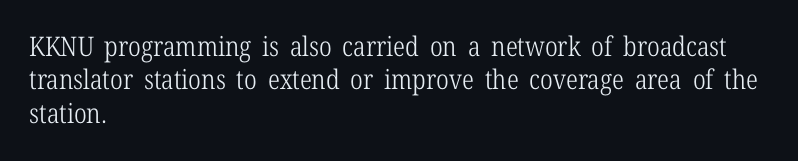
Q: Is the text bold? A: No.
Q: Is the text italic (slanted)? A: No, it is upright.
Q: Is the text underlined? A: No.
Q: How is the paragraph aligned? A: Left-aligned.
Q: Is the spacing between letters normal or unusually wide? A: Normal.
